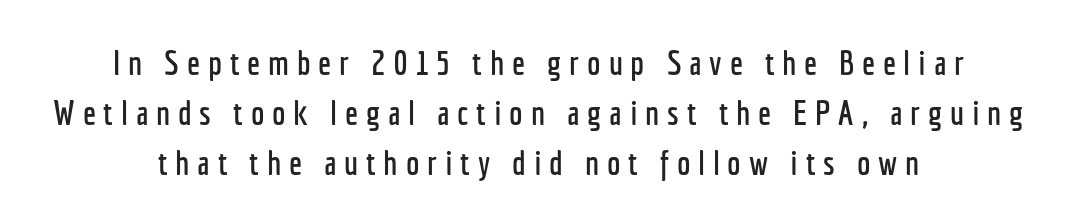
Q: Is the text italic (slanted)? A: No, it is upright.
Q: Is the typeface a serif or a sans-serif typeface? A: Sans-serif.
Q: Is the text underlined? A: No.
Q: How is the paragraph aligned? A: Centered.
Q: Is the spacing between letters normal or unusually wide? A: Unusually wide.
Q: Is the spacing between lines tight, normal or loose? A: Normal.
Q: Width (condensed, normal, or wide)? A: Condensed.
Q: Stroke contrast? A: Low.
Q: x-height? A: Medium.
Q: Monospaced? A: No.
